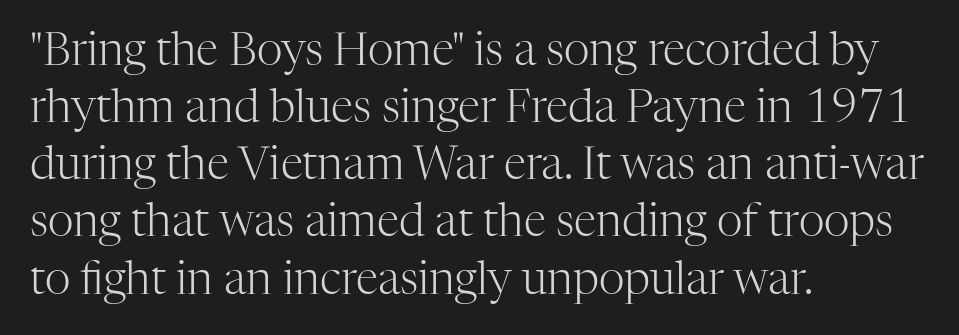
Q: Is the text bold? A: No.
Q: Is the text italic (slanted)? A: No, it is upright.
Q: Is the typeface a serif or a sans-serif typeface? A: Serif.
Q: Is the text underlined? A: No.
Q: How is the paragraph aligned? A: Left-aligned.
Q: Is the spacing between letters normal or unusually wide? A: Normal.
Q: Is the spacing between lines tight, normal or loose? A: Normal.
Q: Width (condensed, normal, or wide)? A: Normal.
Q: Stroke contrast? A: High.
Q: x-height? A: Medium.
Q: Monospaced? A: No.
